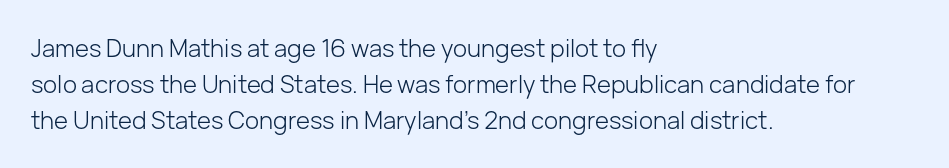
The setting favours the left margin, as ordinary paragraphs usually do. Upright lettering throughout. Letter spacing: default. No chunkiness to these letters — they're not bold.
